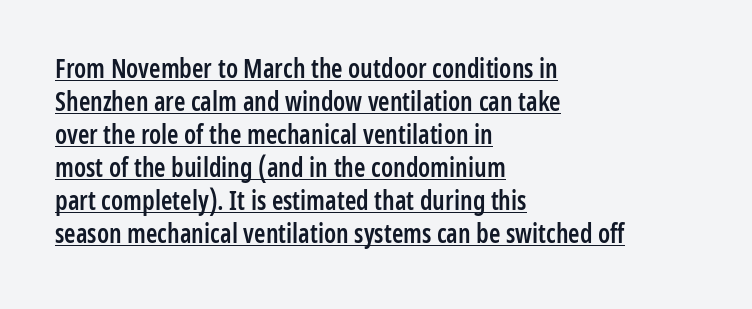
The image shows 26 px text type, upright; set left-aligned, normal line spacing (1.27x), normal letter spacing, underlined.
